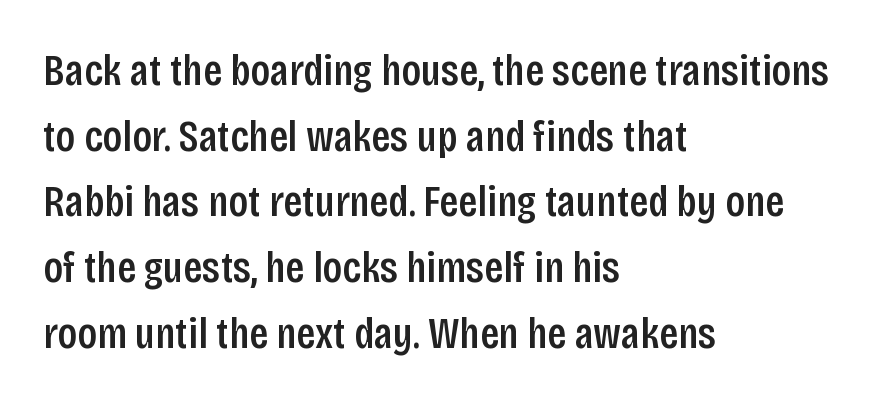
The image shows 45 px semibold, condensed sans-serif type, upright; set left-aligned, normal line spacing (1.46x), normal letter spacing, not underlined; low stroke contrast and a large x-height.
